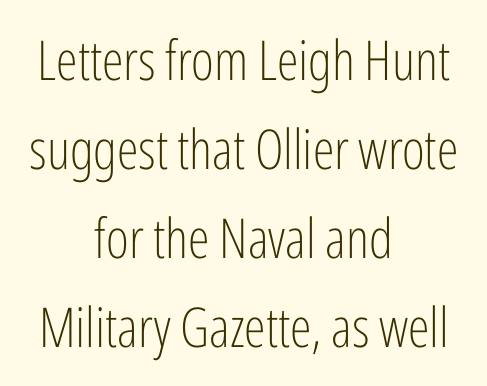
Q: Is the text bold? A: No.
Q: Is the text italic (slanted)? A: No, it is upright.
Q: Is the typeface a serif or a sans-serif typeface? A: Sans-serif.
Q: Is the text underlined? A: No.
Q: How is the paragraph aligned? A: Centered.
Q: Is the spacing between letters normal or unusually wide? A: Normal.
Q: Is the spacing between lines tight, normal or loose? A: Normal.
Q: Width (condensed, normal, or wide)? A: Condensed.
Q: Stroke contrast? A: Low.
Q: x-height? A: Medium.
Q: Monospaced? A: No.
